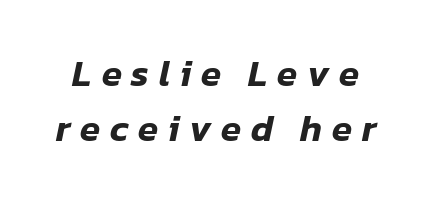
The text carries the slant typical of an italic or oblique font. Each letter keeps its own natural width here, so spacing adapts to shape. The strip under each line holds only bare page. Students, note that the glyphs here are deliberately spaced far apart. The line-height multiplier appears to be the usual default.
